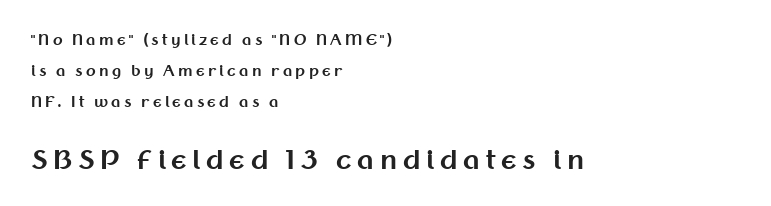
Summary of weight: heavy, a full bold. The glyphs are unaccompanied by any horizontal stroke below them. Vertical spacing — loose. Teacher's note: observe the even left margin — that is flush-left alignment. The axis of the letterforms is exactly vertical. Substantial extra tracking has been applied to these lines.
